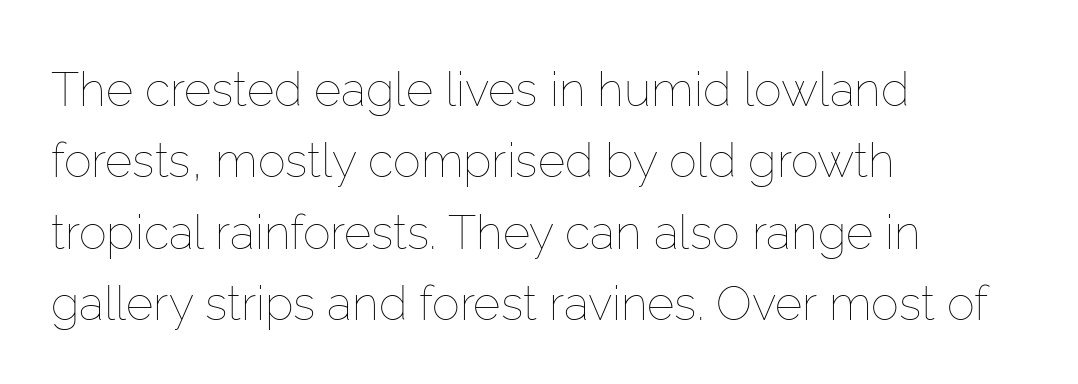
Between one letter and the next there's only the usual sliver of space. Italic: no, the glyphs are upright roman. Does the leading feel generous? No, just average. No heavy texture on the line: the type isn't bold. The zone under the glyphs is completely vacant. Varying glyph widths throughout — classic text-font behaviour.
